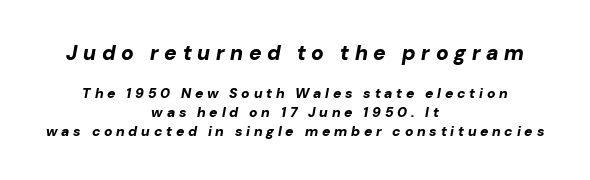
{"italic": "yes", "lean": "right", "slant_degrees": 10, "bold": "yes", "underline": "no", "align": "center", "line_spacing": "normal", "line_spacing_ratio": 1.35, "letter_spacing": "wide", "letter_spacing_em": 0.27, "larger_block": "first", "size_ratio": 1.5, "glyph_px": 21}
